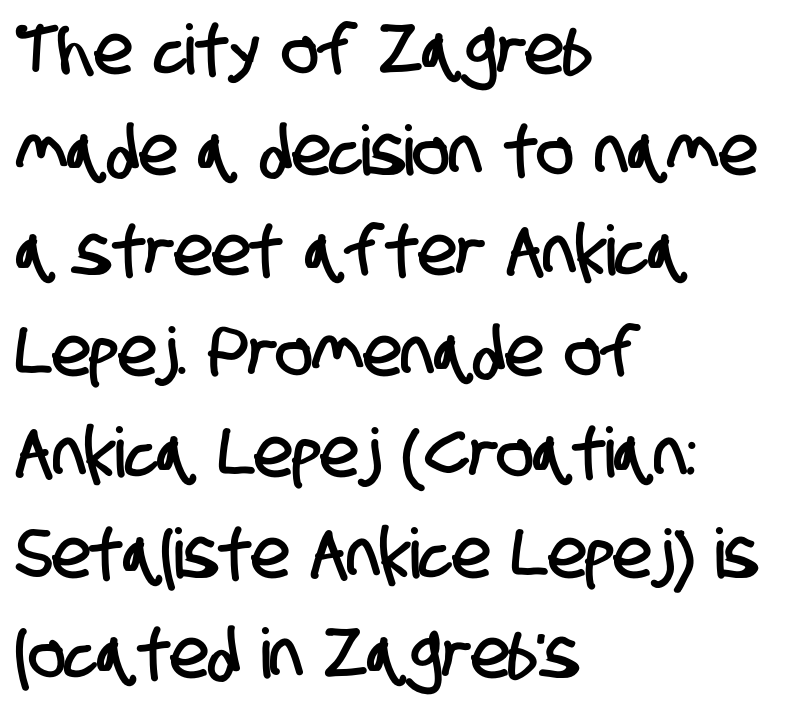
Q: Is the typeface a serif or a sans-serif typeface? A: Sans-serif.
Q: Is the text underlined? A: No.
Q: How is the paragraph aligned? A: Left-aligned.
Q: Is the spacing between letters normal or unusually wide? A: Normal.
Q: Is the spacing between lines tight, normal or loose? A: Normal.
Q: Width (condensed, normal, or wide)? A: Condensed.
Q: Stroke contrast? A: Low.
Q: x-height? A: Large.
Q: Monospaced? A: No.
